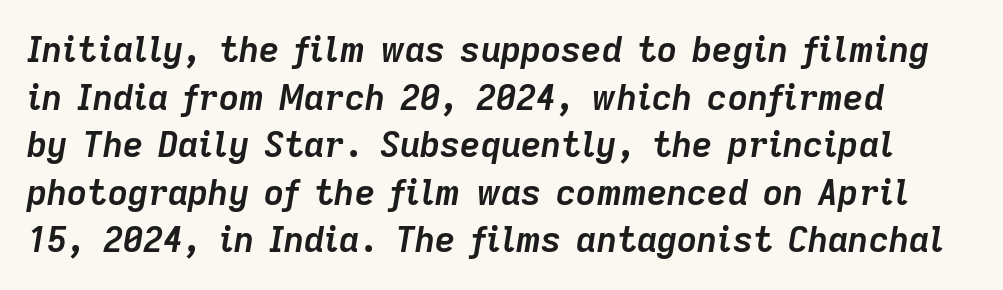
{"italic": "yes", "lean": "right", "slant_degrees": 9, "bold": "yes", "weight": "semibold", "width": "normal", "stroke_contrast": "low", "x_height": "medium", "monospaced": "no", "underline": "no", "line_spacing": "normal", "line_spacing_ratio": 1.36, "letter_spacing": "normal", "letter_spacing_em": 0.0, "glyph_px": 35}
